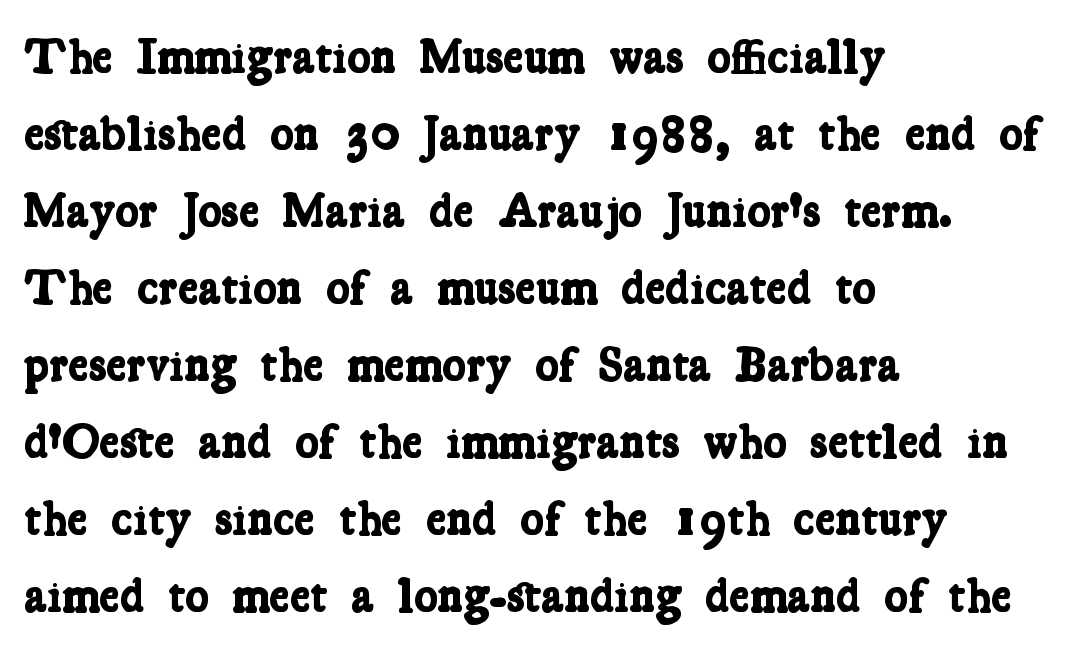
This sample uses a serif face. Does the weight exceed regular? Yes, all the way to bold. Alignment: flush left. Check the space under the baseline: it is left empty. Vertical spacing — default. Is this a fixed-width face? No — the glyphs have proportional, varying widths.
